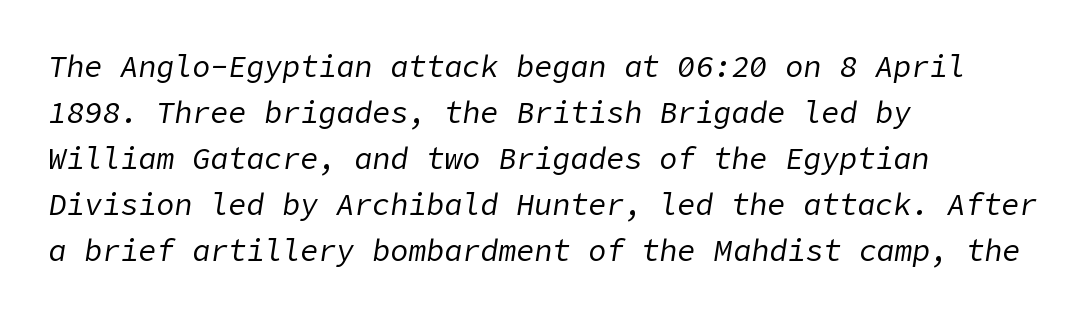
Q: Is the text bold? A: No.
Q: Is the text italic (slanted)? A: Yes, it leans right by about 9 degrees.
Q: Is the text underlined? A: No.
Q: How is the paragraph aligned? A: Left-aligned.
Q: Is the spacing between letters normal or unusually wide? A: Normal.
Q: Is the spacing between lines tight, normal or loose? A: Normal.
Q: Width (condensed, normal, or wide)? A: Normal.
Q: Stroke contrast? A: Low.
Q: x-height? A: Medium.
